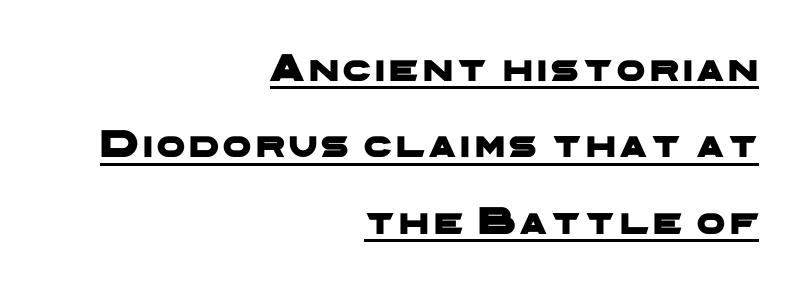
The image shows 40 px wide sans-serif type; set right-aligned, loose line spacing (1.91x), underlined; low stroke contrast and a medium x-height.
